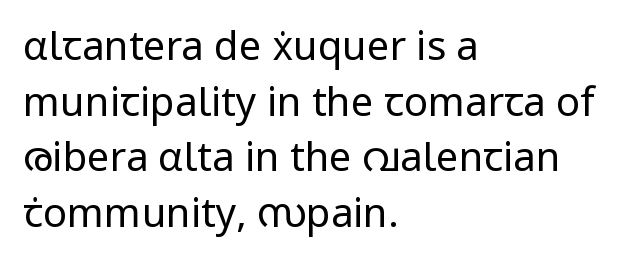
Q: Is the text bold? A: No.
Q: Is the text italic (slanted)? A: No, it is upright.
Q: Is the typeface a serif or a sans-serif typeface? A: Sans-serif.
Q: Is the text underlined? A: No.
Q: How is the paragraph aligned? A: Left-aligned.
Q: Is the spacing between letters normal or unusually wide? A: Normal.
Q: Is the spacing between lines tight, normal or loose? A: Normal.
Q: Width (condensed, normal, or wide)? A: Normal.
Q: Stroke contrast? A: Low.
Q: x-height? A: Medium.
Q: Monospaced? A: No.
